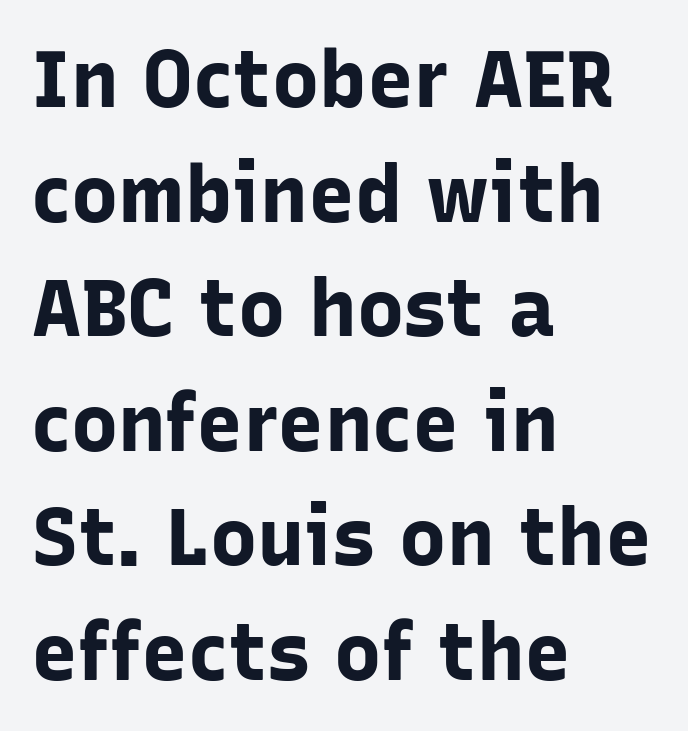
The image shows 79 px bold sans-serif type, upright; set left-aligned, normal line spacing (1.45x), normal letter spacing, not underlined; low stroke contrast and a medium x-height.
